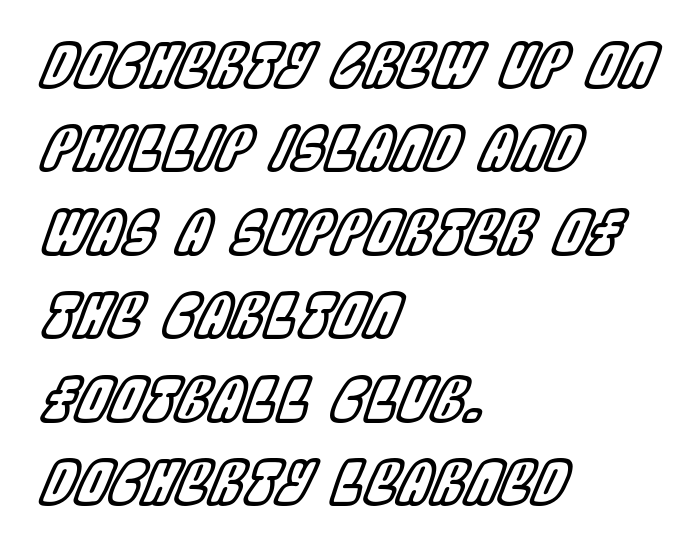
The image shows 60 px condensed type, italic (leaning right); set left-aligned, normal line spacing (1.39x), normal letter spacing, not underlined; a large x-height.
